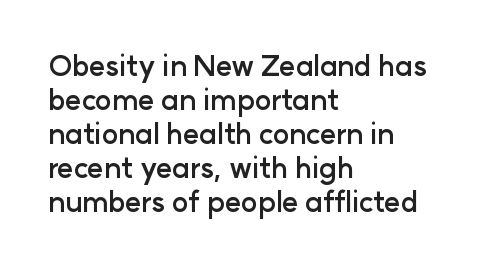
{"serif": "no", "italic": "no", "bold": "yes", "weight": "semibold", "width": "normal", "stroke_contrast": "low", "x_height": "medium", "monospaced": "no", "underline": "no", "align": "left", "line_spacing_ratio": 1.21, "letter_spacing": "normal", "letter_spacing_em": 0.0, "glyph_px": 28}
